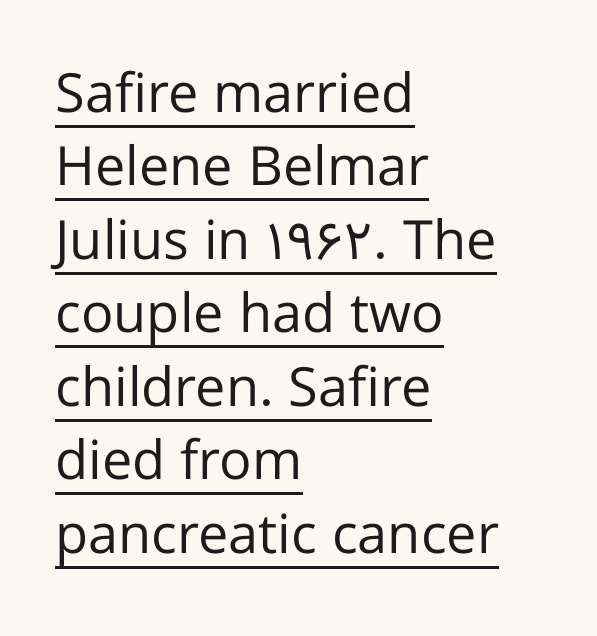
{"serif": "no", "italic": "no", "bold": "no", "weight": "regular", "width": "normal", "stroke_contrast": "low", "x_height": "medium", "monospaced": "no", "underline": "yes", "align": "left", "line_spacing": "normal", "line_spacing_ratio": 1.36, "letter_spacing": "normal", "letter_spacing_em": 0.0, "glyph_px": 54}
